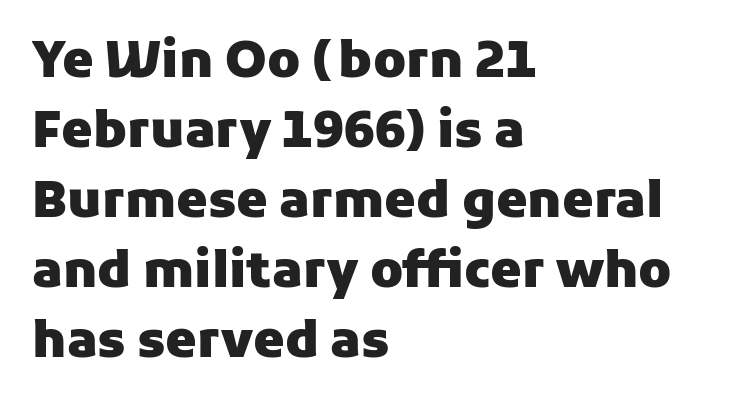
Leftover space on each line is placed entirely after the last word. Descenders are the only things crossing below the line. This is roman type, the default non-slanted kind. Is this a fixed-width face? No — the glyphs have proportional, varying widths. Type style note: lacks serifs. Chunky letters — that's bold for sure.
